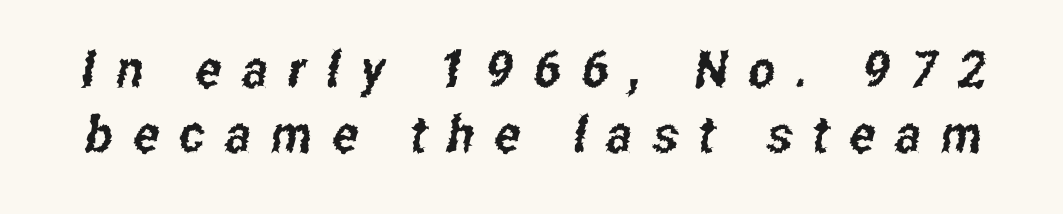
{"serif": "no", "width": "condensed", "stroke_contrast": "low", "x_height": "medium", "monospaced": "no", "underline": "no", "line_spacing": "normal", "line_spacing_ratio": 1.28, "letter_spacing": "wide", "letter_spacing_em": 0.4, "glyph_px": 51}
